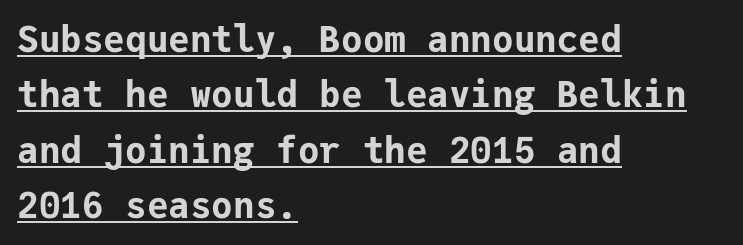
Students, this is bold: see how much ink each stroke carries. Regular leading. Is there an underline? Yes — a line sits under the letters. Nothing sits at the stroke ends, so this counts as sans-serif.
